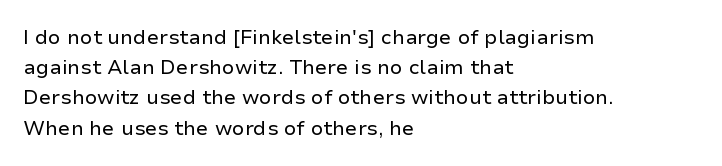
The image shows 20 px text type, upright; set left-aligned, normal line spacing (1.51x), normal letter spacing, not underlined.
